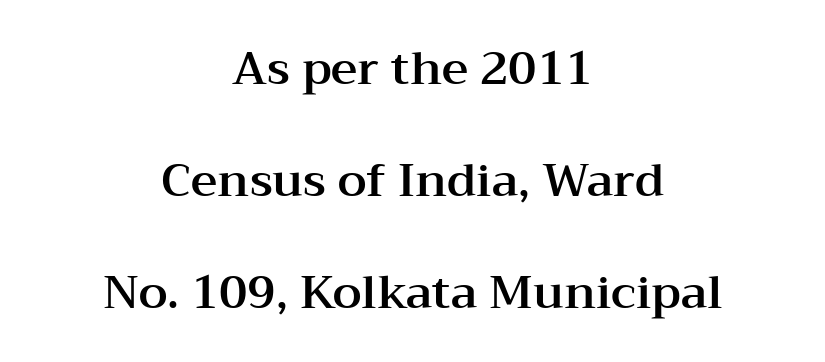
One glance says open: line gaps are wider than usual. Unmarked baselines from the first word to the last. Does the type have serifs? Yes, each stem ends in a small foot. Every stem runs plumb, perpendicular to the baseline. Line starts and ends both wander, symmetrically. The type is set solid horizontally, with unmodified tracking.
